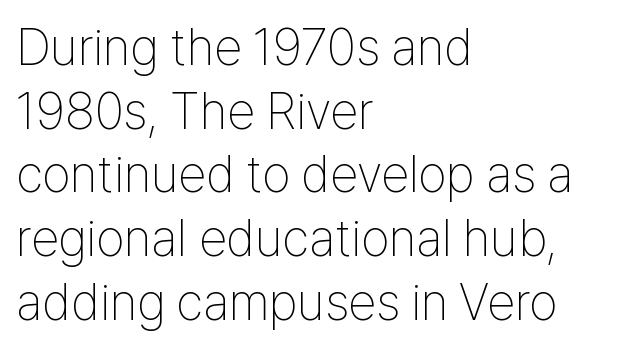
{"serif": "no", "italic": "no", "bold": "no", "weight": "thin", "width": "condensed", "stroke_contrast": "low", "x_height": "medium", "monospaced": "no", "underline": "no", "align": "left", "line_spacing": "normal", "line_spacing_ratio": 1.25, "letter_spacing": "normal", "letter_spacing_em": 0.0, "glyph_px": 51}
